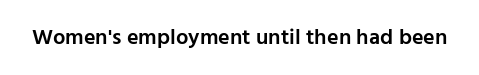
The image shows 22 px text type, upright; set normal letter spacing, not underlined.
